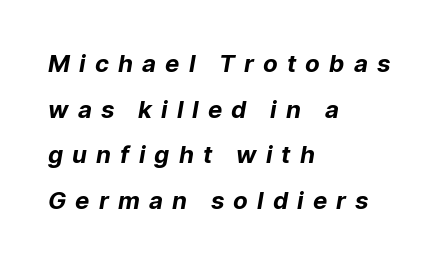
{"bold": "yes", "underline": "no", "align": "left", "line_spacing": "loose", "line_spacing_ratio": 1.9, "letter_spacing": "wide", "letter_spacing_em": 0.38, "glyph_px": 24}
